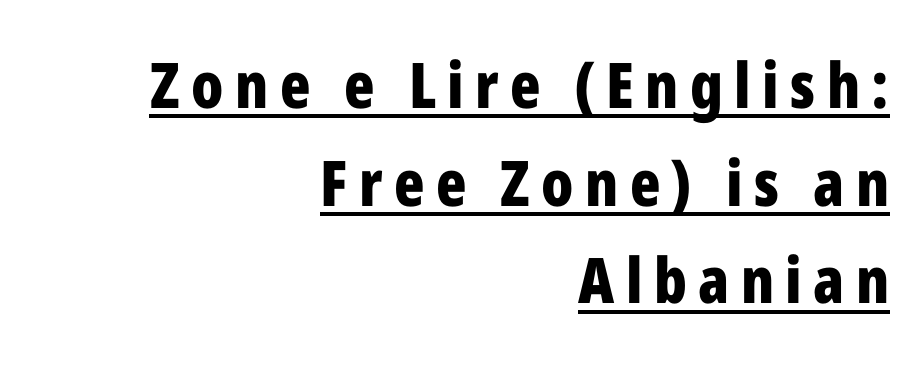
{"serif": "no", "italic": "no", "bold": "yes", "weight": "bold", "width": "condensed", "stroke_contrast": "low", "x_height": "medium", "monospaced": "no", "underline": "yes", "align": "right", "line_spacing": "normal", "line_spacing_ratio": 1.55, "glyph_px": 63}
